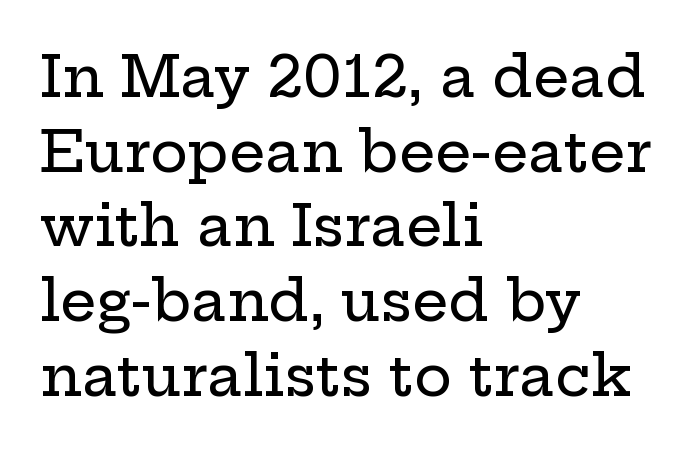
{"serif": "yes", "italic": "no", "width": "wide", "stroke_contrast": "low", "x_height": "medium", "monospaced": "no", "underline": "no", "align": "left", "line_spacing": "normal", "line_spacing_ratio": 1.31, "letter_spacing": "normal", "letter_spacing_em": 0.0, "glyph_px": 57}
